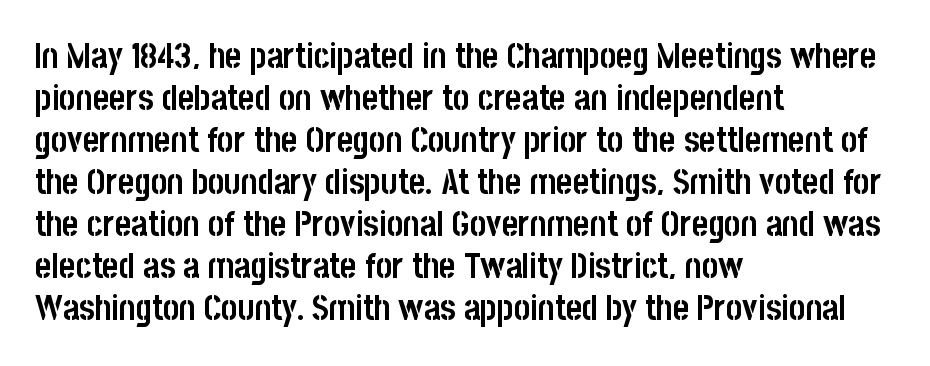
{"serif": "no", "italic": "no", "bold": "yes", "weight": "semibold", "width": "condensed", "stroke_contrast": "low", "x_height": "large", "monospaced": "no", "underline": "no", "align": "left", "line_spacing_ratio": 1.2, "letter_spacing": "normal", "letter_spacing_em": 0.0, "glyph_px": 35}
